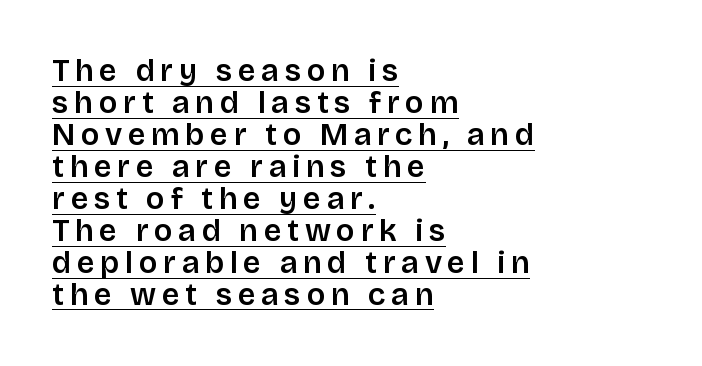
Reading down the column, the eye jumps only a short way to each next line. The type family on display is of the sans-serif kind. Posture: upright roman. One-word summary of the alignment: left. This rendering features underlined lettering. Proportional: the letters do not fall into vertical columns.
